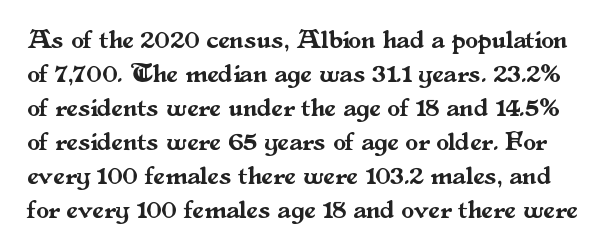
Posture: vertical. Glyph-to-glyph distance matches everyday printed text. Horizontal bands of white between lines are of average thickness. The passage shown is not underscored anywhere.
